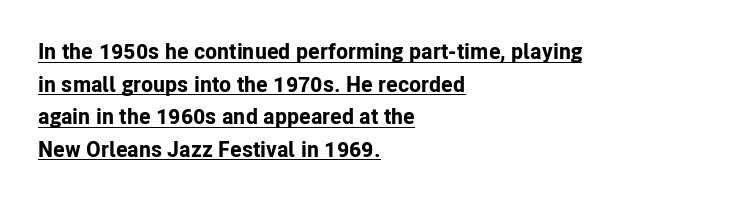
Q: Is the text bold? A: Yes.
Q: Is the text italic (slanted)? A: No, it is upright.
Q: Is the text underlined? A: Yes.
Q: How is the paragraph aligned? A: Left-aligned.
Q: Is the spacing between letters normal or unusually wide? A: Normal.
Q: Is the spacing between lines tight, normal or loose? A: Normal.
